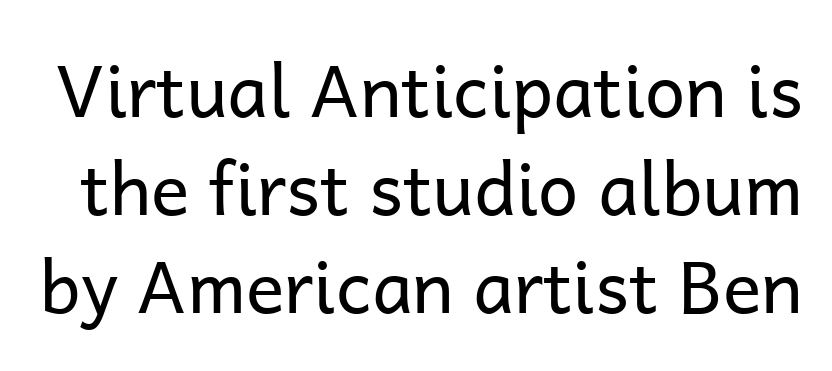
{"serif": "no", "italic": "no", "bold": "no", "weight": "regular", "width": "normal", "stroke_contrast": "low", "x_height": "medium", "monospaced": "no", "underline": "no", "line_spacing": "normal", "line_spacing_ratio": 1.36, "letter_spacing": "normal", "letter_spacing_em": 0.0, "glyph_px": 72}
